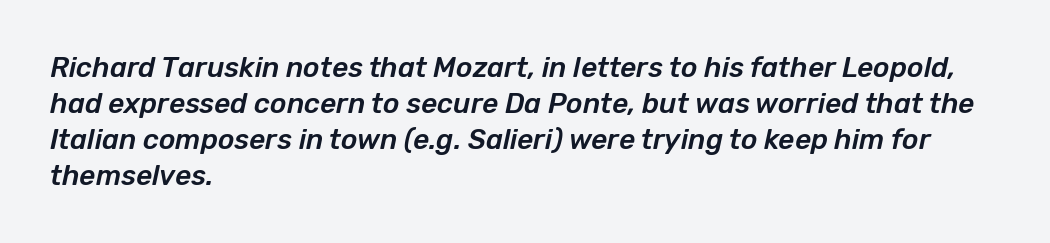
{"italic": "yes", "lean": "right", "slant_degrees": 12, "width": "normal", "stroke_contrast": "low", "x_height": "medium", "monospaced": "no", "underline": "no", "align": "left", "line_spacing": "normal", "line_spacing_ratio": 1.29, "letter_spacing": "normal", "letter_spacing_em": 0.0, "glyph_px": 28}
